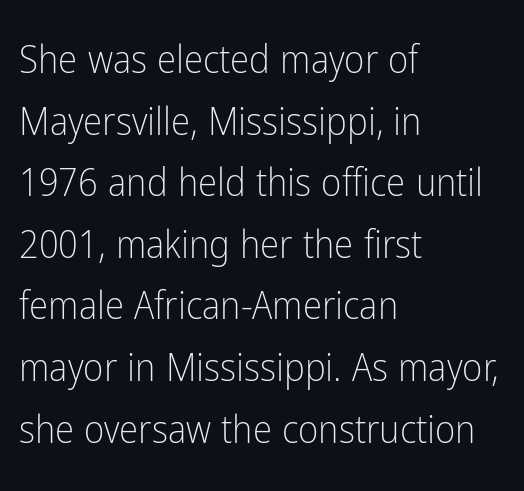
{"serif": "no", "italic": "no", "bold": "no", "weight": "light", "width": "condensed", "stroke_contrast": "low", "x_height": "medium", "monospaced": "no", "underline": "no", "align": "left", "line_spacing": "normal", "line_spacing_ratio": 1.58, "letter_spacing": "normal", "letter_spacing_em": 0.0, "glyph_px": 39}
